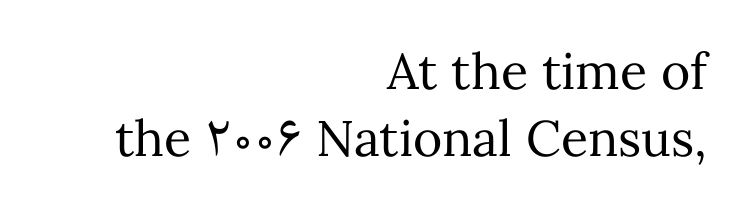
How are the letters spaced? Ordinarily, with no added tracking. Lines of text with bare space underneath. The strokes carry an ordinary text weight at most. You can tell it's not italic because the verticals are truly vertical. Notice how descenders clear the ascenders below comfortably — that's standard leading.
